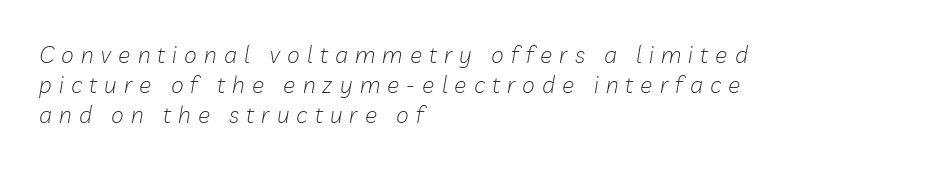
{"italic": "yes", "lean": "right", "slant_degrees": 10, "bold": "no", "underline": "no", "align": "left", "line_spacing": "normal", "line_spacing_ratio": 1.31, "letter_spacing": "wide", "letter_spacing_em": 0.31, "glyph_px": 23}
